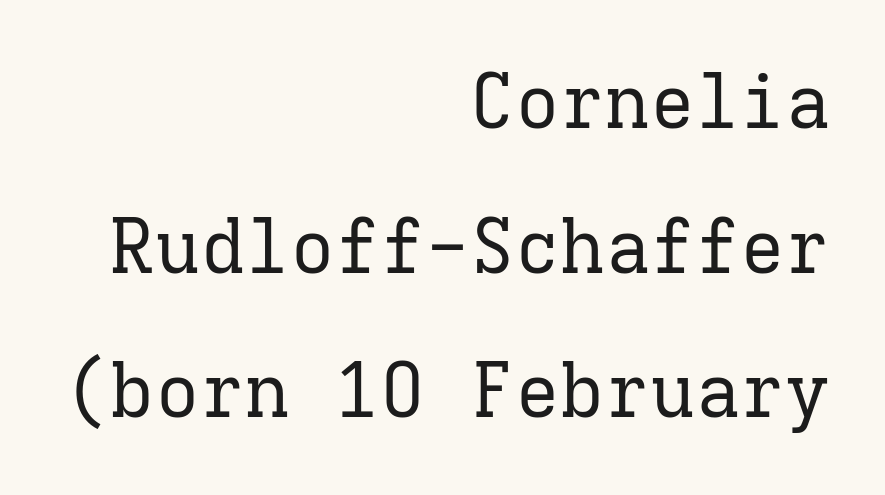
The image shows 75 px regular-weight serif type, upright, monospaced; set right-aligned, loose line spacing (1.93x), normal letter spacing, not underlined; low stroke contrast and a medium x-height.
